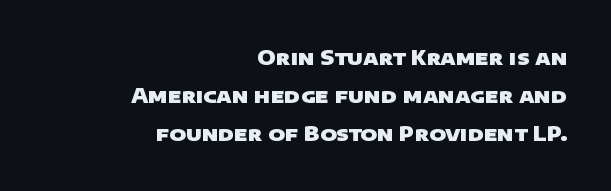
{"bold": "yes", "underline": "no", "align": "right", "line_spacing": "loose", "line_spacing_ratio": 1.91, "letter_spacing": "normal", "letter_spacing_em": 0.0, "glyph_px": 20}
